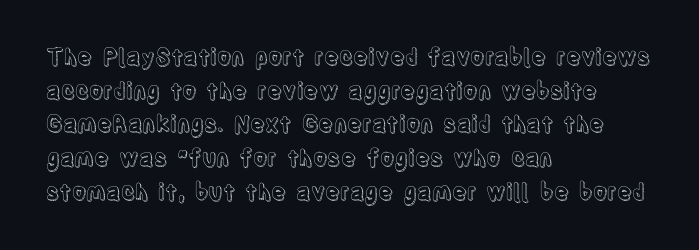
{"italic": "no", "underline": "no", "align": "left", "line_spacing": "normal", "line_spacing_ratio": 1.53, "letter_spacing": "normal", "letter_spacing_em": 0.0, "glyph_px": 22}
